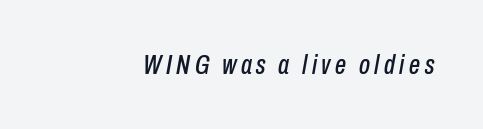
The image shows 28 px condensed type, italic (leaning right); set not underlined; low stroke contrast and a medium x-height.
